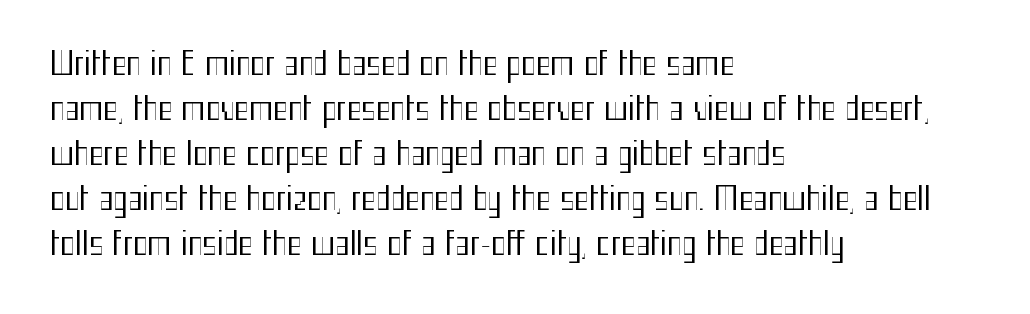
Q: Is the text bold? A: No.
Q: Is the text italic (slanted)? A: No, it is upright.
Q: Is the typeface a serif or a sans-serif typeface? A: Sans-serif.
Q: Is the text underlined? A: No.
Q: How is the paragraph aligned? A: Left-aligned.
Q: Is the spacing between letters normal or unusually wide? A: Normal.
Q: Is the spacing between lines tight, normal or loose? A: Normal.
Q: Width (condensed, normal, or wide)? A: Condensed.
Q: Stroke contrast? A: Medium.
Q: x-height? A: Medium.
Q: Monospaced? A: No.
